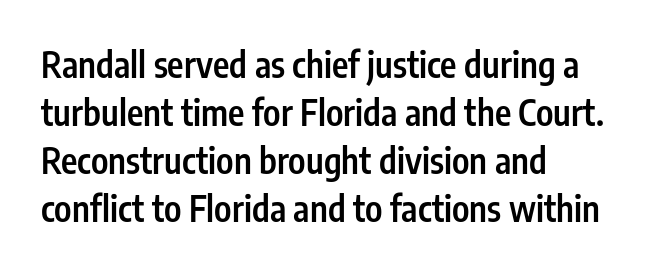
Q: Is the text bold? A: Semi-bold.
Q: Is the text italic (slanted)? A: No, it is upright.
Q: Is the typeface a serif or a sans-serif typeface? A: Sans-serif.
Q: Is the text underlined? A: No.
Q: How is the paragraph aligned? A: Left-aligned.
Q: Is the spacing between letters normal or unusually wide? A: Normal.
Q: Is the spacing between lines tight, normal or loose? A: Normal.
Q: Width (condensed, normal, or wide)? A: Condensed.
Q: Stroke contrast? A: Low.
Q: x-height? A: Medium.
Q: Monospaced? A: No.
